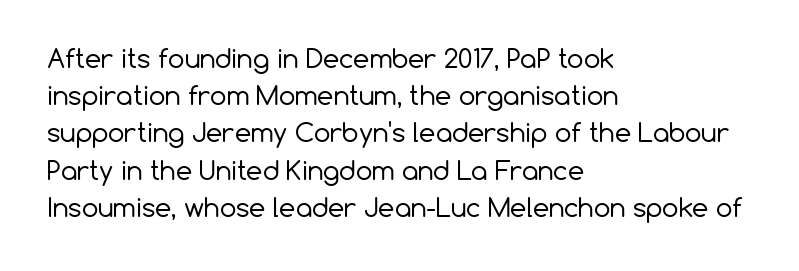
The image shows 26 px text type, upright; set left-aligned, normal line spacing (1.43x), normal letter spacing, not underlined.
